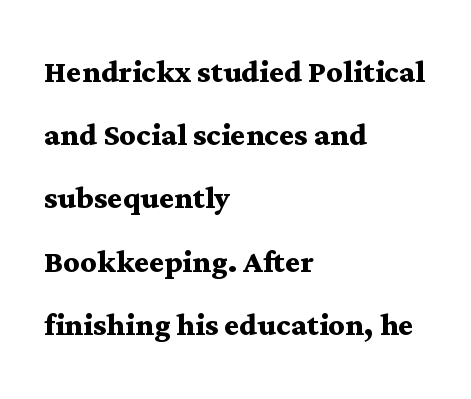
Line spacing here is normal. Reading down the block, your eye returns to a fixed left position each line. This sample has the flowing, uneven cadence of proportional lettering. The type sits square on the baseline with zero lean. Quick note: underline off.
